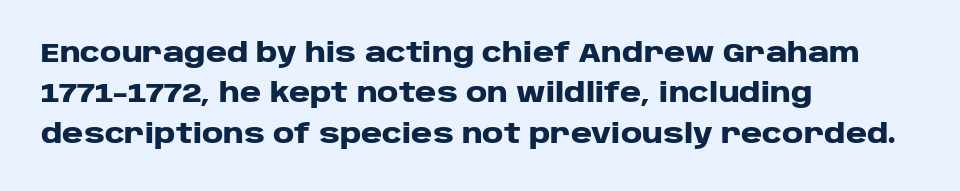
The image shows 26 px bold type, upright; set left-aligned, normal line spacing (1.55x), normal letter spacing, not underlined.
